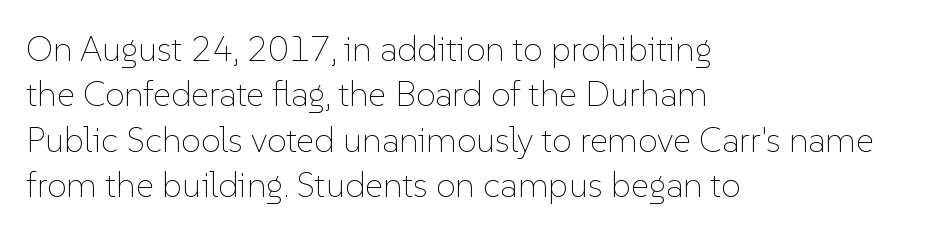
The image shows 35 px thin type, upright; set left-aligned, normal line spacing (1.3x), normal letter spacing, not underlined; low stroke contrast and a medium x-height.
